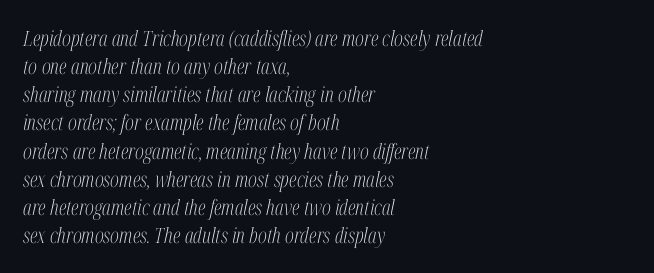
The image shows 21 px text type, italic (leaning right); set left-aligned, normal line spacing (1.34x), normal letter spacing, not underlined.
